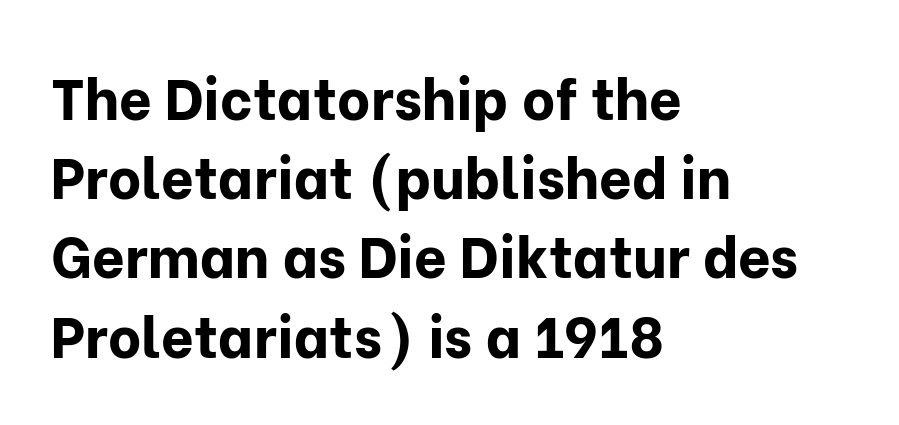
Q: Is the text bold? A: Yes.
Q: Is the text italic (slanted)? A: No, it is upright.
Q: Is the typeface a serif or a sans-serif typeface? A: Sans-serif.
Q: Is the text underlined? A: No.
Q: How is the paragraph aligned? A: Left-aligned.
Q: Is the spacing between letters normal or unusually wide? A: Normal.
Q: Is the spacing between lines tight, normal or loose? A: Normal.
Q: Width (condensed, normal, or wide)? A: Normal.
Q: Stroke contrast? A: Low.
Q: x-height? A: Medium.
Q: Monospaced? A: No.
